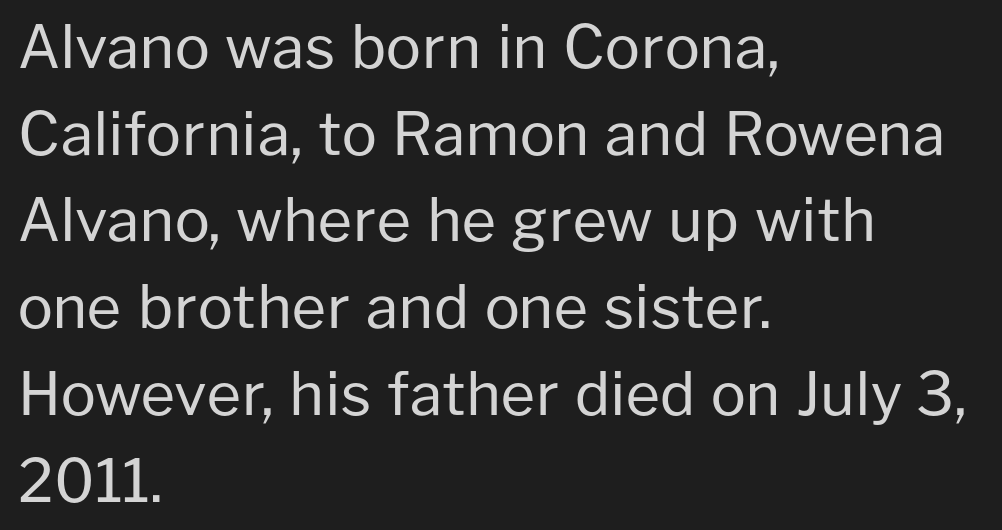
Q: Is the text bold? A: No.
Q: Is the text italic (slanted)? A: No, it is upright.
Q: Is the typeface a serif or a sans-serif typeface? A: Sans-serif.
Q: Is the text underlined? A: No.
Q: How is the paragraph aligned? A: Left-aligned.
Q: Is the spacing between letters normal or unusually wide? A: Normal.
Q: Is the spacing between lines tight, normal or loose? A: Normal.
Q: Width (condensed, normal, or wide)? A: Normal.
Q: Stroke contrast? A: Low.
Q: x-height? A: Medium.
Q: Monospaced? A: No.
